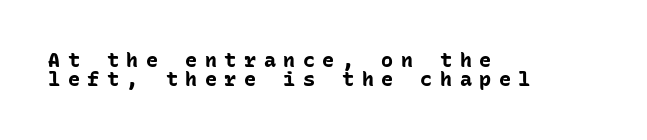
{"italic": "no", "bold": "yes", "underline": "no", "align": "left", "line_spacing": "tight", "line_spacing_ratio": 0.96, "letter_spacing": "wide", "letter_spacing_em": 0.38, "glyph_px": 20}
